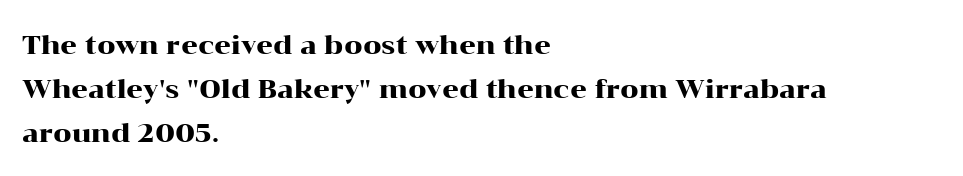
Bare-footed words on every line. Vertically, the passage feels balanced, rows spaced as you'd expect. A student would call this left alignment; a typographer would say flush left, rag right. Does extra space separate the letters? No, they use regular spacing.
